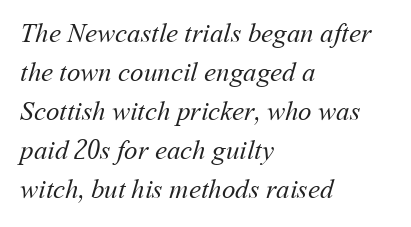
{"bold": "no", "underline": "no", "align": "left", "line_spacing": "normal", "line_spacing_ratio": 1.44, "letter_spacing": "normal", "letter_spacing_em": 0.0, "glyph_px": 27}
